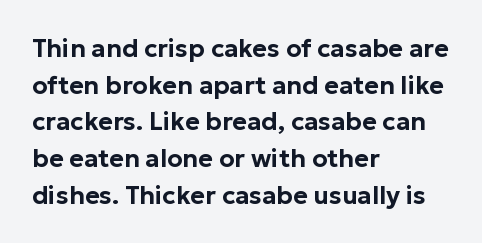
Q: Is the text italic (slanted)? A: No, it is upright.
Q: Is the text underlined? A: No.
Q: How is the paragraph aligned? A: Left-aligned.
Q: Is the spacing between letters normal or unusually wide? A: Normal.
Q: Is the spacing between lines tight, normal or loose? A: Normal.
